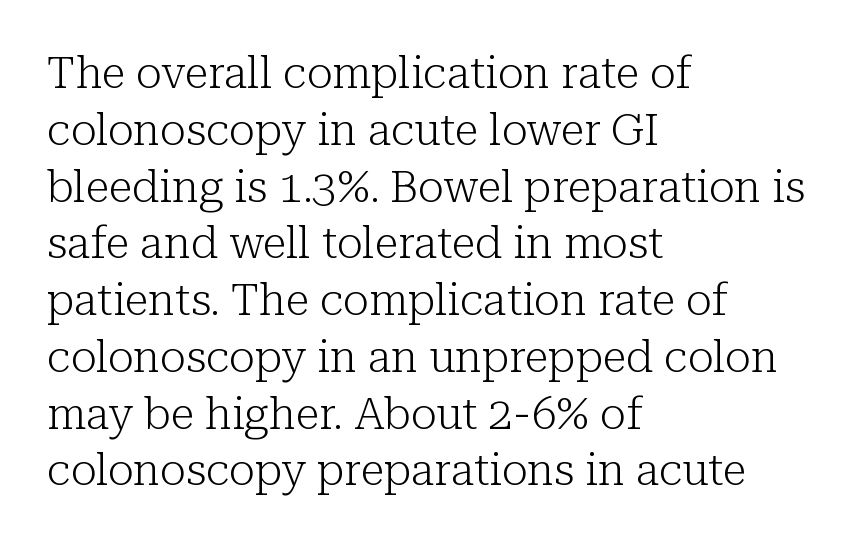
Weight class: somewhere from thin through regular. Style check: upright. The tracking reads as untouched default to a designer's eye. Proportional: the letters do not fall into vertical columns.
